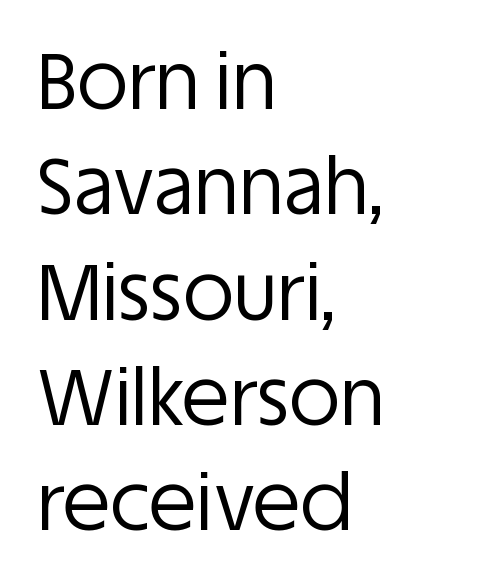
{"serif": "no", "italic": "no", "bold": "no", "weight": "regular", "width": "normal", "stroke_contrast": "low", "x_height": "large", "monospaced": "no", "underline": "no", "align": "left", "line_spacing": "normal", "line_spacing_ratio": 1.35, "letter_spacing": "normal", "letter_spacing_em": 0.0, "glyph_px": 78}
